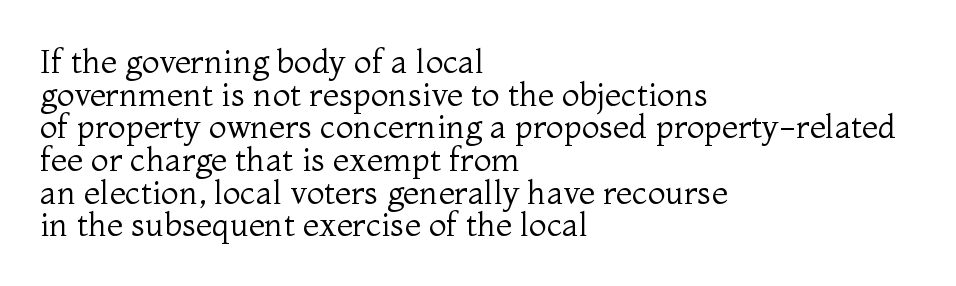
Q: Is the text bold? A: No.
Q: Is the text italic (slanted)? A: No, it is upright.
Q: Is the typeface a serif or a sans-serif typeface? A: Serif.
Q: Is the text underlined? A: No.
Q: How is the paragraph aligned? A: Left-aligned.
Q: Is the spacing between letters normal or unusually wide? A: Normal.
Q: Is the spacing between lines tight, normal or loose? A: Tight.
Q: Width (condensed, normal, or wide)? A: Normal.
Q: Stroke contrast? A: Medium.
Q: x-height? A: Medium.
Q: Monospaced? A: No.
